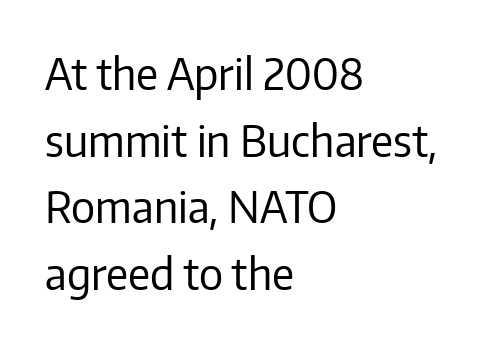
{"serif": "no", "italic": "no", "bold": "no", "weight": "regular", "width": "normal", "stroke_contrast": "low", "x_height": "medium", "monospaced": "no", "underline": "no", "align": "left", "line_spacing": "normal", "line_spacing_ratio": 1.55, "letter_spacing": "normal", "letter_spacing_em": 0.0, "glyph_px": 43}
